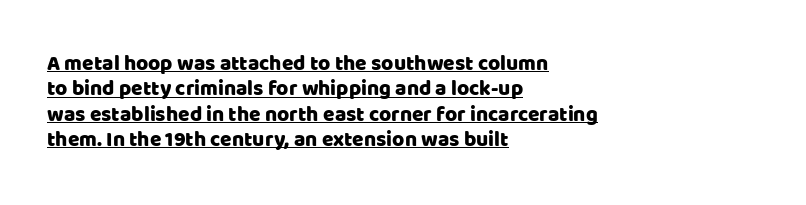
Upright lettering throughout. Tracking here is standard; glyphs follow each other at the usual distance. This rendering features underlined lettering. Caption: multi-line text, flush left, ragged right.
